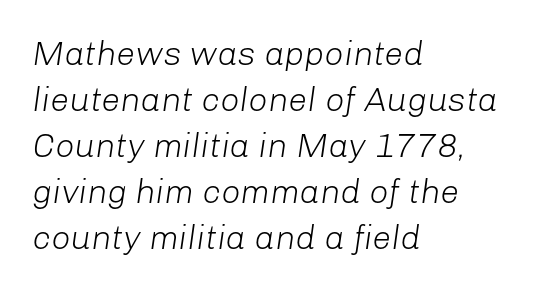
Q: Is the text bold? A: No.
Q: Is the text italic (slanted)? A: Yes, it leans right by about 8 degrees.
Q: Is the text underlined? A: No.
Q: How is the paragraph aligned? A: Left-aligned.
Q: Is the spacing between letters normal or unusually wide? A: Normal.
Q: Is the spacing between lines tight, normal or loose? A: Normal.
Q: Width (condensed, normal, or wide)? A: Normal.
Q: Stroke contrast? A: Low.
Q: x-height? A: Medium.
Q: Monospaced? A: No.
